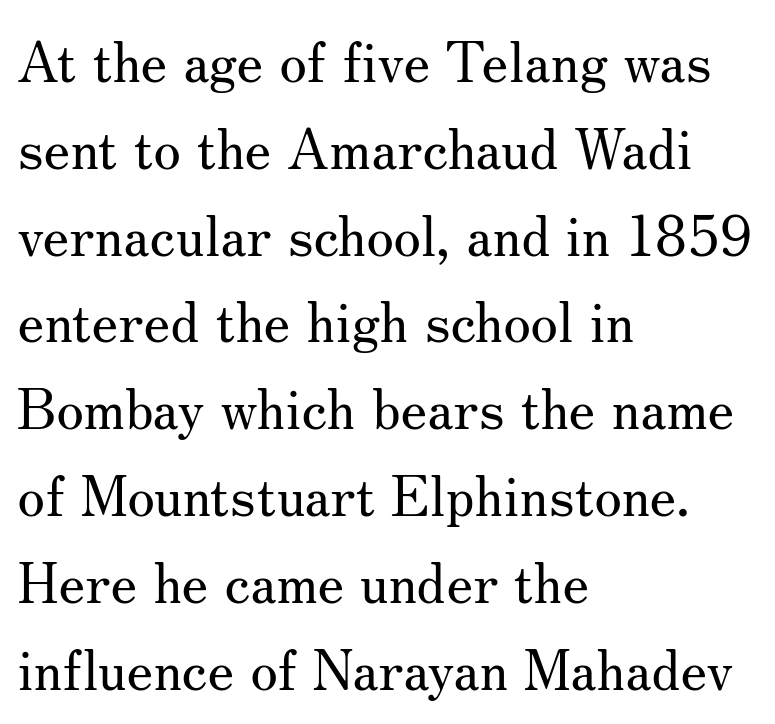
Varying glyph widths throughout — classic text-font behaviour. When letters stand straight like this, we call the style roman or upright. The font is comparable to plain body text, perhaps lighter. Every row of glyphs begins at an identical x-position on the left.
